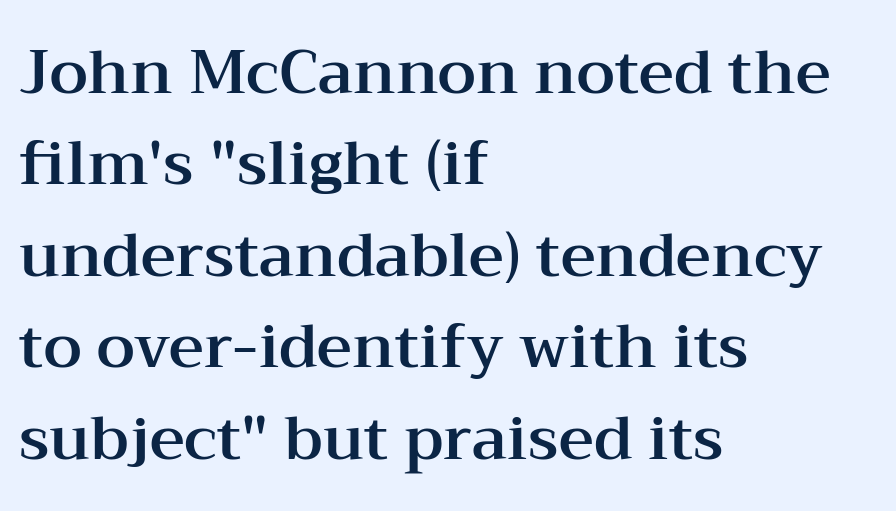
The image shows 61 px wide serif type, upright; set left-aligned, normal line spacing (1.5x), normal letter spacing, not underlined; medium stroke contrast and a medium x-height.
